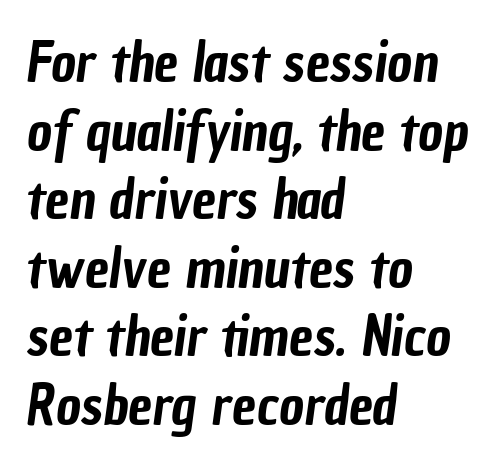
The image shows 54 px condensed sans-serif type; set left-aligned, normal line spacing (1.27x), normal letter spacing, not underlined; low stroke contrast and a medium x-height.
